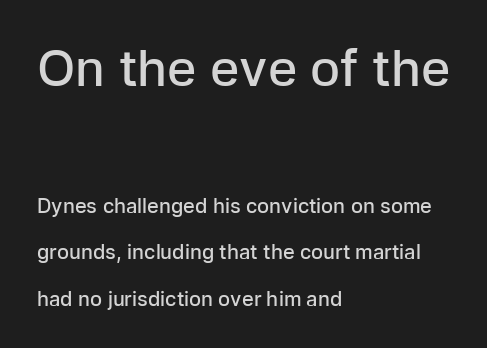
{"serif": "no", "italic": "no", "bold": "semi", "weight": "semibold", "width": "normal", "stroke_contrast": "low", "x_height": "medium", "monospaced": "no", "underline": "no", "align": "left", "line_spacing": "loose", "line_spacing_ratio": 2.32, "letter_spacing": "normal", "letter_spacing_em": 0.0, "larger_block": "first", "size_ratio": 2.5, "glyph_px": 50}
